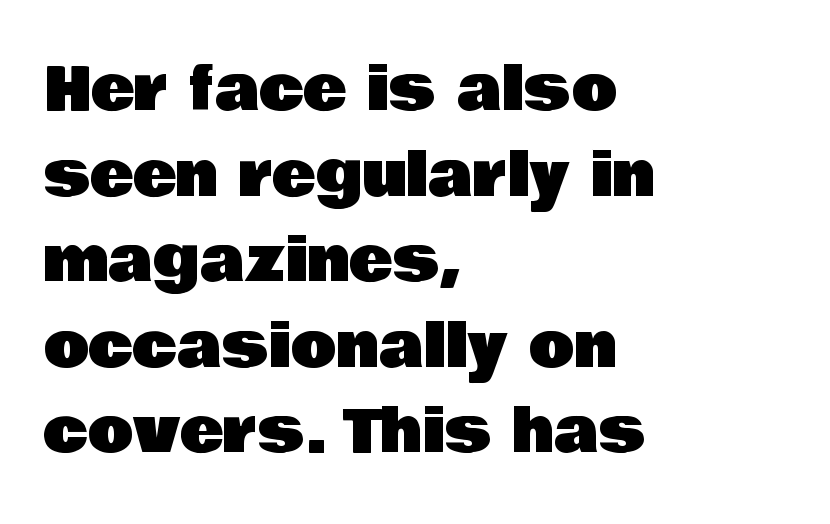
Q: Is the text italic (slanted)? A: No, it is upright.
Q: Is the typeface a serif or a sans-serif typeface? A: Sans-serif.
Q: Is the text underlined? A: No.
Q: How is the paragraph aligned? A: Left-aligned.
Q: Is the spacing between letters normal or unusually wide? A: Normal.
Q: Is the spacing between lines tight, normal or loose? A: Normal.
Q: Width (condensed, normal, or wide)? A: Normal.
Q: Stroke contrast? A: Low.
Q: x-height? A: Large.
Q: Monospaced? A: No.
